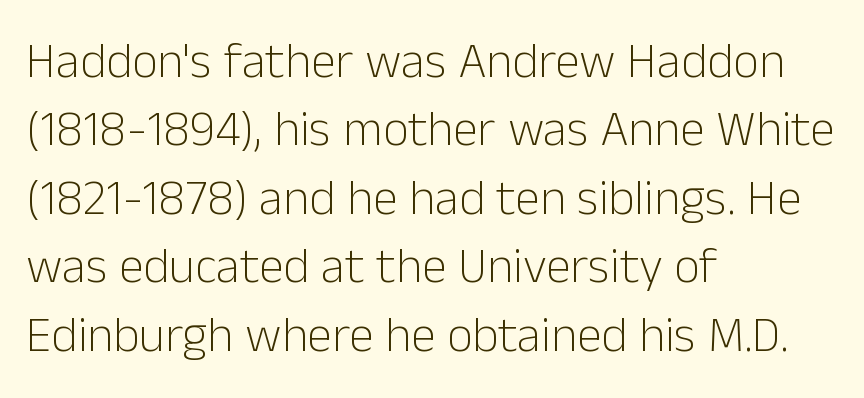
{"serif": "no", "italic": "no", "bold": "no", "weight": "light", "width": "normal", "stroke_contrast": "low", "x_height": "medium", "monospaced": "no", "underline": "no", "align": "left", "line_spacing": "normal", "line_spacing_ratio": 1.37, "letter_spacing": "normal", "letter_spacing_em": 0.0, "glyph_px": 50}
